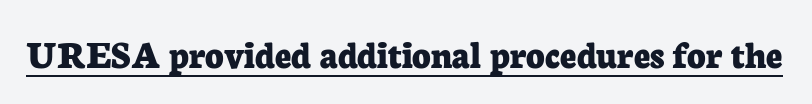
Q: Is the text bold? A: Yes.
Q: Is the text italic (slanted)? A: No, it is upright.
Q: Is the typeface a serif or a sans-serif typeface? A: Serif.
Q: Is the text underlined? A: Yes.
Q: Is the spacing between letters normal or unusually wide? A: Normal.
Q: Width (condensed, normal, or wide)? A: Normal.
Q: Stroke contrast? A: Low.
Q: x-height? A: Medium.
Q: Monospaced? A: No.
